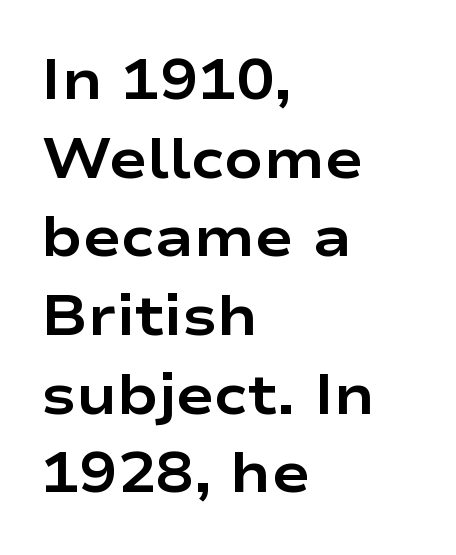
Q: Is the text bold? A: Yes.
Q: Is the text italic (slanted)? A: No, it is upright.
Q: Is the typeface a serif or a sans-serif typeface? A: Sans-serif.
Q: Is the text underlined? A: No.
Q: How is the paragraph aligned? A: Left-aligned.
Q: Is the spacing between letters normal or unusually wide? A: Normal.
Q: Is the spacing between lines tight, normal or loose? A: Normal.
Q: Width (condensed, normal, or wide)? A: Wide.
Q: Stroke contrast? A: Low.
Q: x-height? A: Medium.
Q: Monospaced? A: No.
